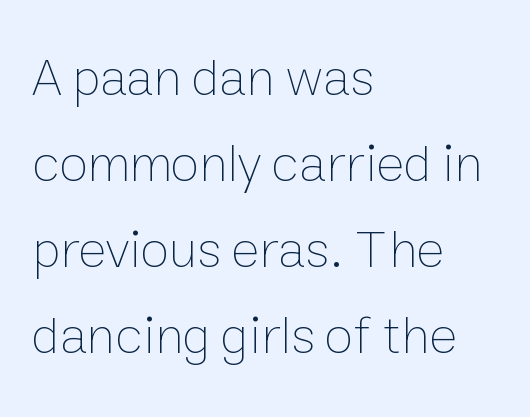
The image shows 53 px thin type, upright; set left-aligned, normal line spacing (1.62x), normal letter spacing, not underlined; low stroke contrast and a medium x-height.
